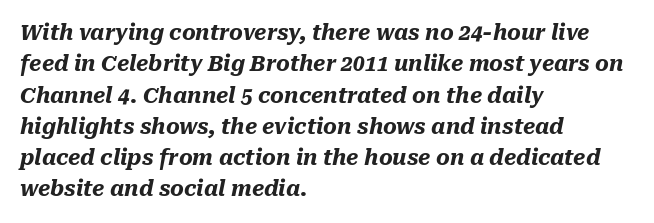
The image shows 21 px bold type, italic (leaning right); set left-aligned, normal line spacing (1.49x), normal letter spacing, not underlined.
